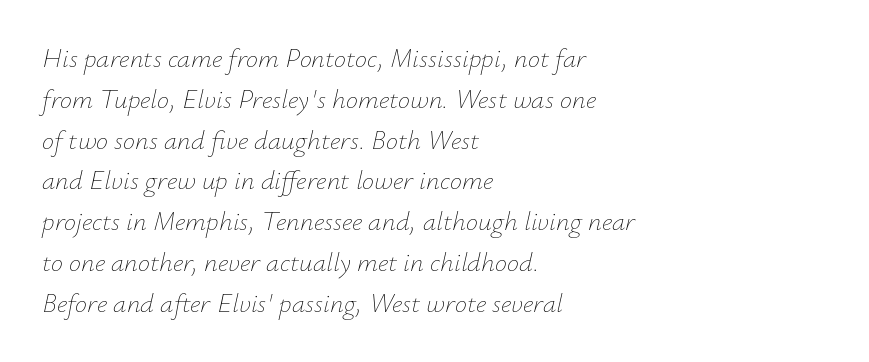
Q: Is the text bold? A: No.
Q: Is the text italic (slanted)? A: Yes, it leans right by about 12 degrees.
Q: Is the text underlined? A: No.
Q: How is the paragraph aligned? A: Left-aligned.
Q: Is the spacing between letters normal or unusually wide? A: Normal.
Q: Is the spacing between lines tight, normal or loose? A: Normal.
